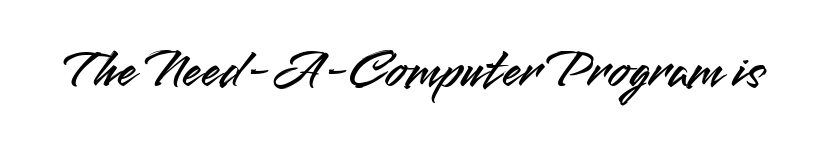
{"serif": "no", "width": "normal", "stroke_contrast": "medium", "x_height": "small", "monospaced": "no", "underline": "no", "letter_spacing": "normal", "letter_spacing_em": 0.0, "glyph_px": 55}
